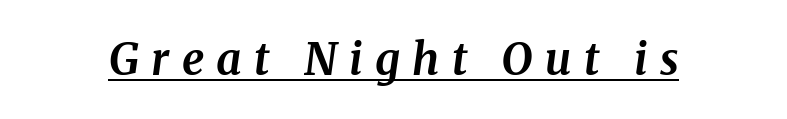
{"serif": "yes", "italic": "yes", "lean": "right", "slant_degrees": 8, "bold": "yes", "weight": "bold", "width": "normal", "stroke_contrast": "medium", "x_height": "medium", "monospaced": "no", "underline": "yes", "letter_spacing": "wide", "letter_spacing_em": 0.28, "glyph_px": 44}
